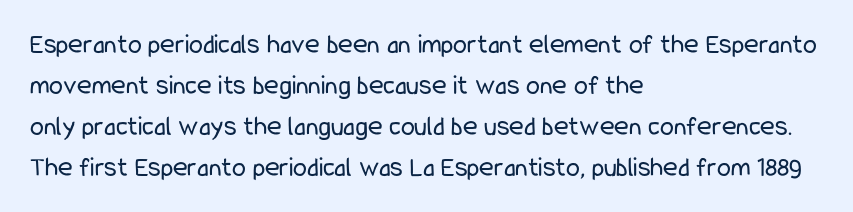
The image shows 28 px regular-weight, condensed sans-serif type, upright; set left-aligned, normal line spacing (1.46x), normal letter spacing, not underlined; low stroke contrast and a medium x-height.
